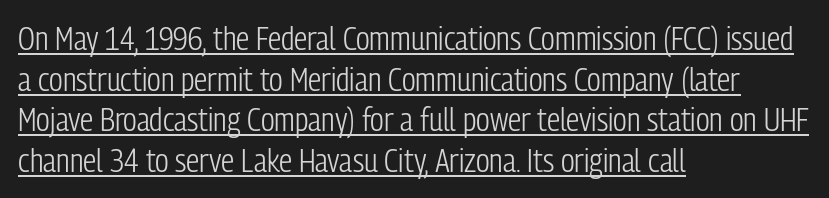
Stems and bowls with no extra thickness — not bold. Inter-character spacing is left at the font's built-in metrics. You can tell it's not italic because the verticals are truly vertical. I'd call this a sans setting — the letters go barefoot. The string is rendered with underlining switched on. Here the designer chose a conventional face with non-uniform glyph widths.
